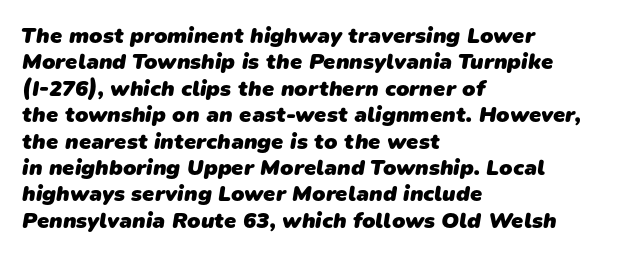
Q: Is the text bold? A: Yes.
Q: Is the text underlined? A: No.
Q: How is the paragraph aligned? A: Left-aligned.
Q: Is the spacing between letters normal or unusually wide? A: Normal.
